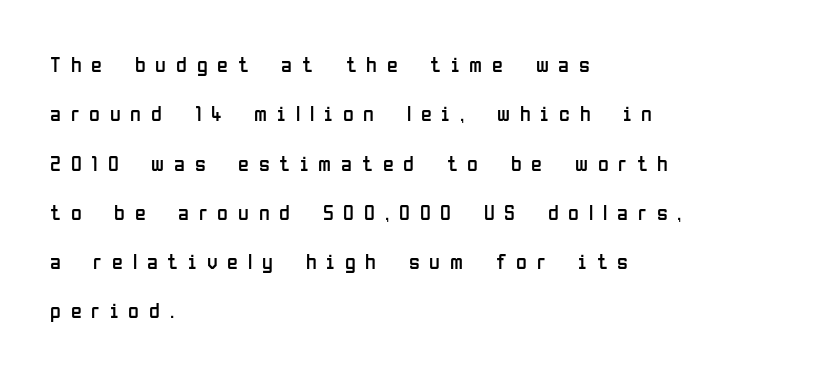
{"italic": "no", "bold": "no", "underline": "no", "align": "left", "line_spacing": "loose", "line_spacing_ratio": 2.24, "letter_spacing": "wide", "letter_spacing_em": 0.45, "glyph_px": 22}
